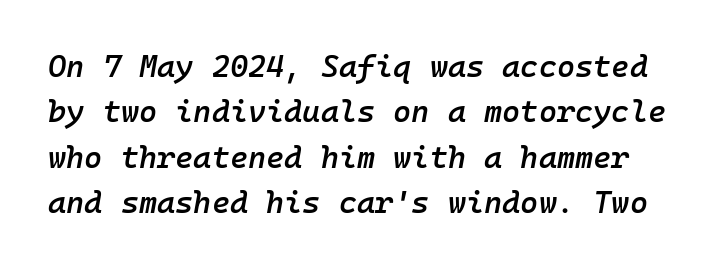
The image shows 31 px semibold type, italic (leaning right), monospaced; set normal line spacing (1.46x), normal letter spacing, not underlined; low stroke contrast and a medium x-height.
